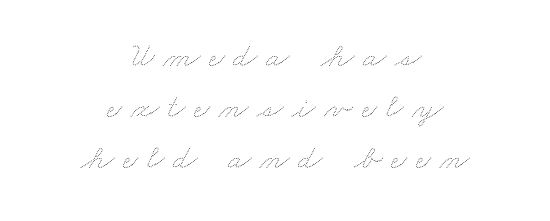
The image shows 34 px thin, wide type; set centered, normal line spacing (1.5x), unusually wide letter spacing (+0.26 em), not underlined; medium stroke contrast and a small x-height.
